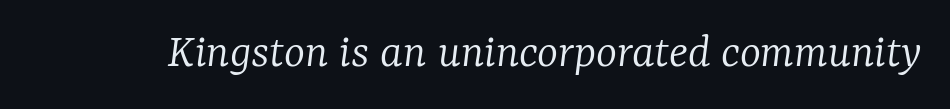
{"serif": "yes", "italic": "yes", "lean": "right", "slant_degrees": 7, "bold": "no", "weight": "light", "width": "normal", "stroke_contrast": "low", "x_height": "medium", "monospaced": "no", "underline": "no", "letter_spacing": "normal", "letter_spacing_em": 0.0, "glyph_px": 50}
